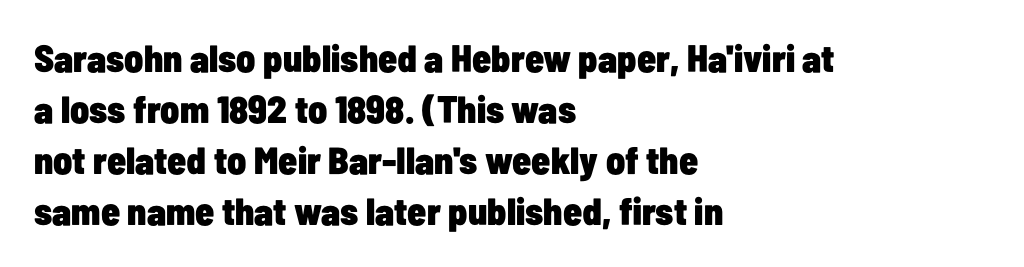
The paragraph shown leans on its left margin. Do the characters align in a grid? No, the font is proportional. The vertical gap from one line to the next is medium. The specimen omits any rule beneath the text block's lines.
